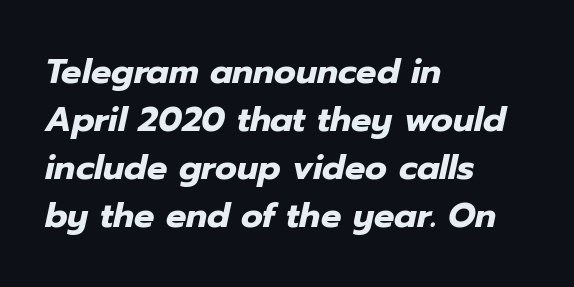
Q: Is the text bold? A: Yes.
Q: Is the text italic (slanted)? A: Yes, it leans right by about 12 degrees.
Q: Is the text underlined? A: No.
Q: How is the paragraph aligned? A: Left-aligned.
Q: Is the spacing between letters normal or unusually wide? A: Normal.
Q: Is the spacing between lines tight, normal or loose? A: Normal.
Q: Width (condensed, normal, or wide)? A: Normal.
Q: Stroke contrast? A: Low.
Q: x-height? A: Medium.
Q: Monospaced? A: No.
